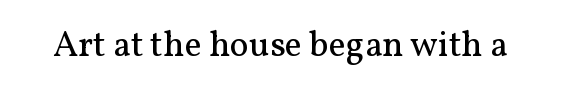
Q: Is the text bold? A: No.
Q: Is the text italic (slanted)? A: No, it is upright.
Q: Is the typeface a serif or a sans-serif typeface? A: Serif.
Q: Is the text underlined? A: No.
Q: Is the spacing between letters normal or unusually wide? A: Normal.
Q: Width (condensed, normal, or wide)? A: Normal.
Q: Stroke contrast? A: Medium.
Q: x-height? A: Medium.
Q: Monospaced? A: No.
